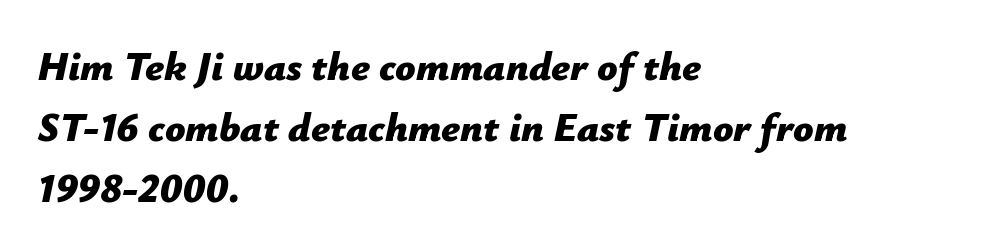
Q: Is the text bold? A: Yes.
Q: Is the text italic (slanted)? A: Yes, it leans right by about 12 degrees.
Q: Is the text underlined? A: No.
Q: How is the paragraph aligned? A: Left-aligned.
Q: Is the spacing between letters normal or unusually wide? A: Normal.
Q: Is the spacing between lines tight, normal or loose? A: Normal.
Q: Width (condensed, normal, or wide)? A: Normal.
Q: Stroke contrast? A: Low.
Q: x-height? A: Medium.
Q: Monospaced? A: No.
